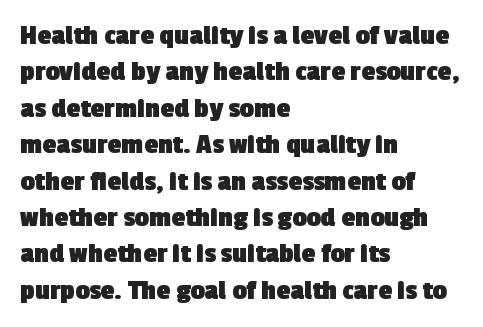
The image shows 28 px heavy sans-serif type; set left-aligned, normal line spacing (1.3x), normal letter spacing, not underlined; a medium x-height.
